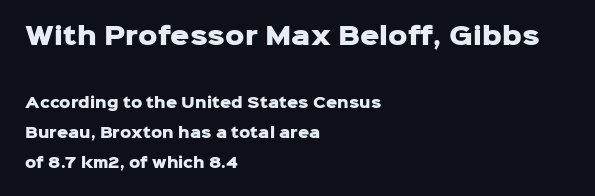
{"italic": "no", "bold": "yes", "underline": "no", "align": "left", "line_spacing": "loose", "line_spacing_ratio": 2.15, "letter_spacing": "normal", "letter_spacing_em": 0.0, "larger_block": "first", "size_ratio": 1.71, "glyph_px": 24}
